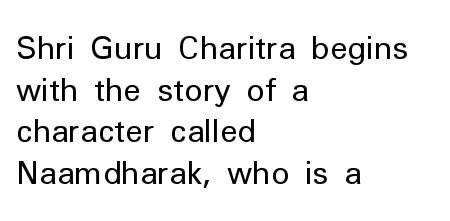
The image shows 31 px regular-weight sans-serif type, upright; set left-aligned, normal line spacing (1.34x), normal letter spacing, not underlined; low stroke contrast and a medium x-height.
